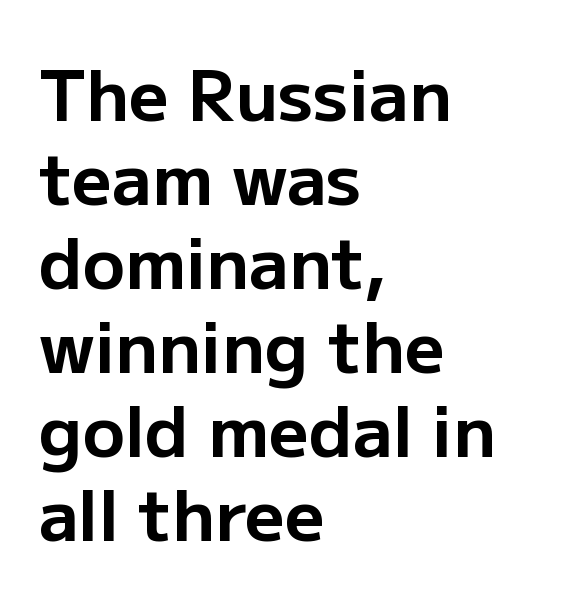
{"serif": "no", "italic": "no", "bold": "yes", "weight": "bold", "width": "normal", "stroke_contrast": "low", "x_height": "medium", "monospaced": "no", "underline": "no", "align": "left", "line_spacing_ratio": 1.2, "letter_spacing": "normal", "letter_spacing_em": 0.0, "glyph_px": 70}
